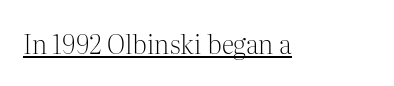
Q: Is the text bold? A: No.
Q: Is the text italic (slanted)? A: No, it is upright.
Q: Is the text underlined? A: Yes.
Q: Is the spacing between letters normal or unusually wide? A: Normal.
